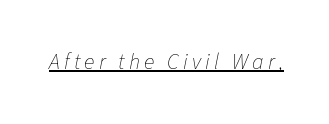
{"italic": "yes", "lean": "right", "slant_degrees": 11, "bold": "no", "underline": "yes", "glyph_px": 22}
